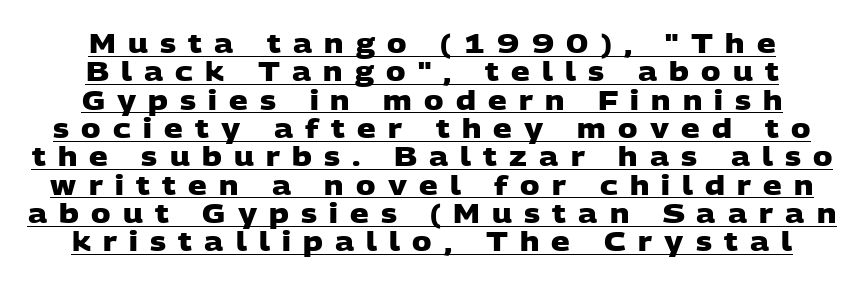
Q: Is the text bold? A: Yes.
Q: Is the text underlined? A: Yes.
Q: Is the spacing between letters normal or unusually wide? A: Unusually wide.
Q: Is the spacing between lines tight, normal or loose? A: Tight.
